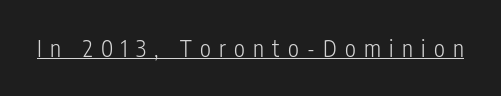
Q: Is the text bold? A: No.
Q: Is the text italic (slanted)? A: No, it is upright.
Q: Is the text underlined? A: Yes.
Q: Is the spacing between letters normal or unusually wide? A: Unusually wide.
